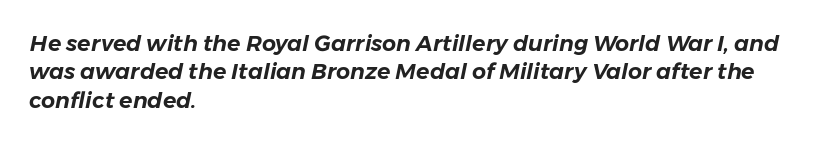
The string is rendered with underlining switched off. Yep, that's italic — everything's leaning. Here the glyphs are tracked normally, forming tight word shapes. Teacher's note: observe the even left margin — that is flush-left alignment.
